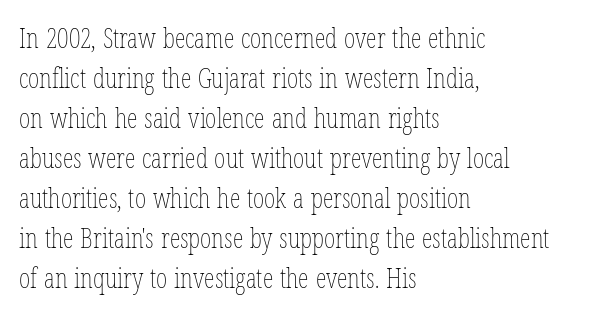
Q: Is the text bold? A: No.
Q: Is the text italic (slanted)? A: No, it is upright.
Q: Is the text underlined? A: No.
Q: How is the paragraph aligned? A: Left-aligned.
Q: Is the spacing between letters normal or unusually wide? A: Normal.
Q: Is the spacing between lines tight, normal or loose? A: Normal.
